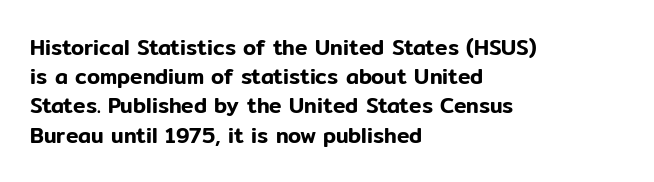
The image shows 21 px text type, upright; set left-aligned, normal line spacing (1.39x), normal letter spacing, not underlined.
